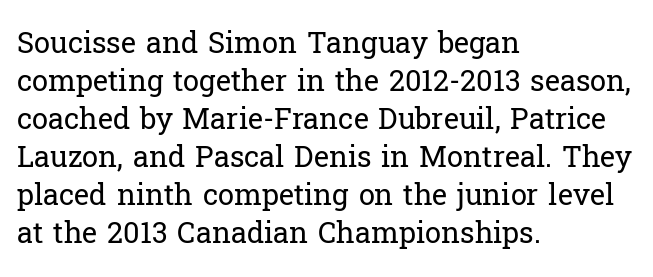
The image shows 29 px regular-weight serif type, upright; set left-aligned, normal line spacing (1.31x), normal letter spacing, not underlined; low stroke contrast and a medium x-height.
